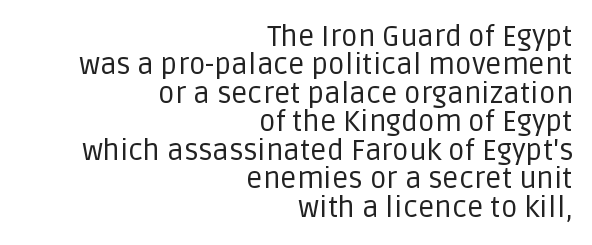
{"serif": "no", "italic": "no", "bold": "no", "weight": "regular", "width": "normal", "stroke_contrast": "low", "x_height": "large", "monospaced": "no", "underline": "no", "align": "right", "line_spacing": "tight", "line_spacing_ratio": 0.98, "letter_spacing": "normal", "letter_spacing_em": 0.0, "glyph_px": 29}
